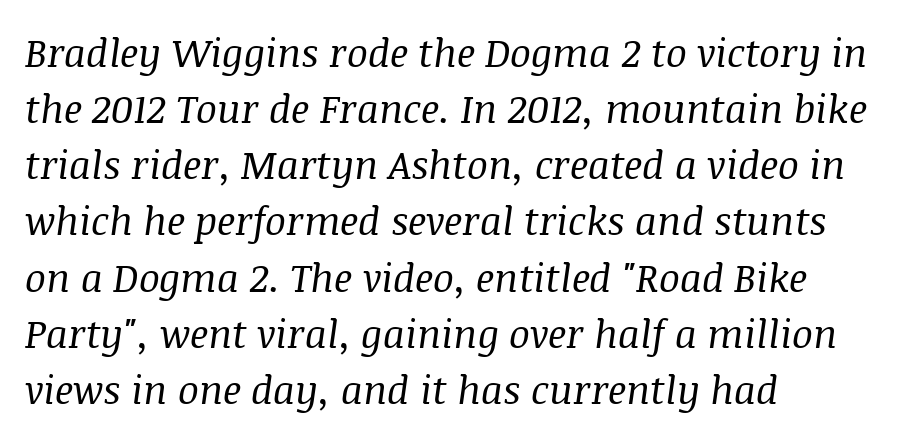
The image shows 39 px regular-weight serif type, italic (leaning right); set left-aligned, normal line spacing (1.44x), normal letter spacing, not underlined; medium stroke contrast and a large x-height.
